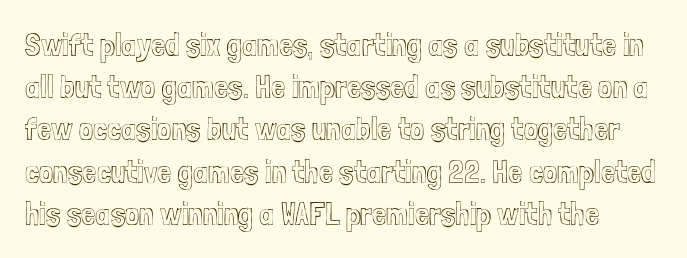
{"italic": "no", "width": "condensed", "x_height": "medium", "monospaced": "no", "underline": "no", "line_spacing": "normal", "line_spacing_ratio": 1.32, "letter_spacing": "normal", "letter_spacing_em": 0.0, "glyph_px": 32}
